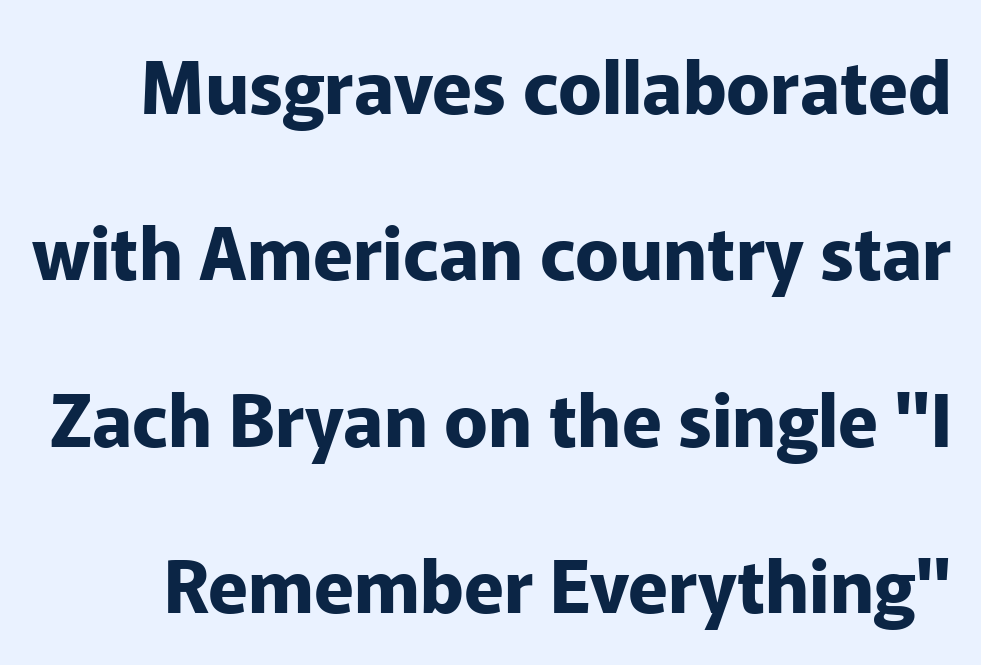
Q: Is the text bold? A: Yes.
Q: Is the text italic (slanted)? A: No, it is upright.
Q: Is the typeface a serif or a sans-serif typeface? A: Sans-serif.
Q: Is the text underlined? A: No.
Q: Is the spacing between letters normal or unusually wide? A: Normal.
Q: Is the spacing between lines tight, normal or loose? A: Loose.
Q: Width (condensed, normal, or wide)? A: Normal.
Q: Stroke contrast? A: Low.
Q: x-height? A: Medium.
Q: Monospaced? A: No.
